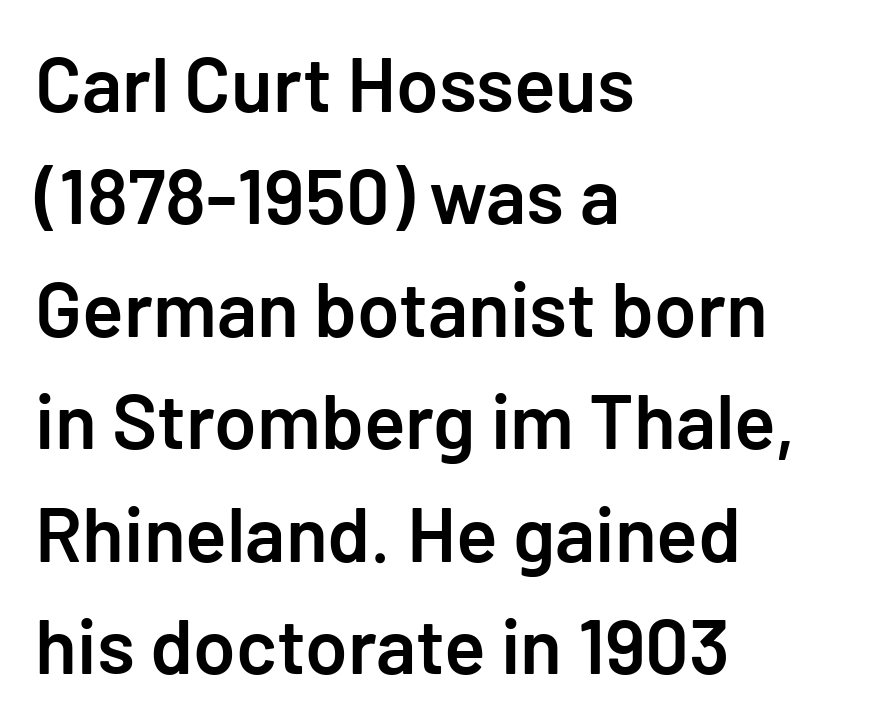
Every letter is mildly thick-stroked: semibold rather than bold. Whoever set this chose a conventional vertical rhythm. Between one letter and the next there's only the usual sliver of space. Rendered with straight, roman letterforms. Line beginnings align vertically; line endings do not. The glyphs in this specimen are sans serif.
